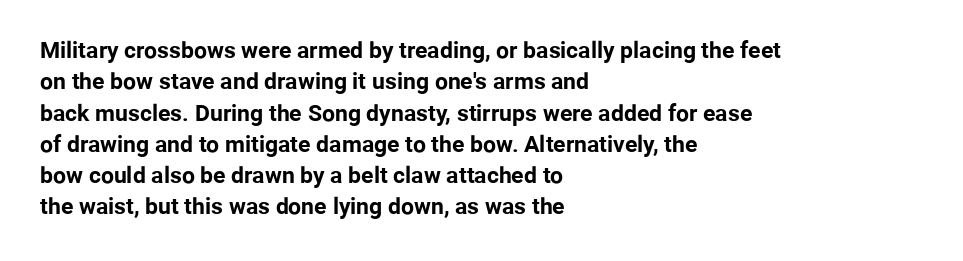
The image shows 23 px bold type, upright; set left-aligned, normal line spacing (1.36x), normal letter spacing, not underlined.
